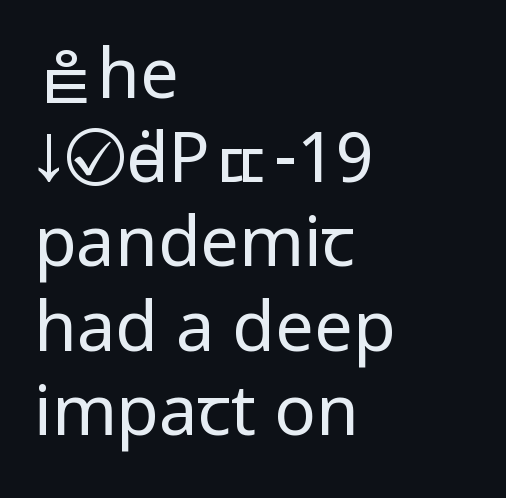
{"serif": "no", "italic": "no", "bold": "no", "weight": "regular", "width": "condensed", "stroke_contrast": "low", "x_height": "large", "monospaced": "no", "underline": "no", "align": "left", "line_spacing_ratio": 1.22, "letter_spacing": "normal", "letter_spacing_em": 0.0, "glyph_px": 69}
